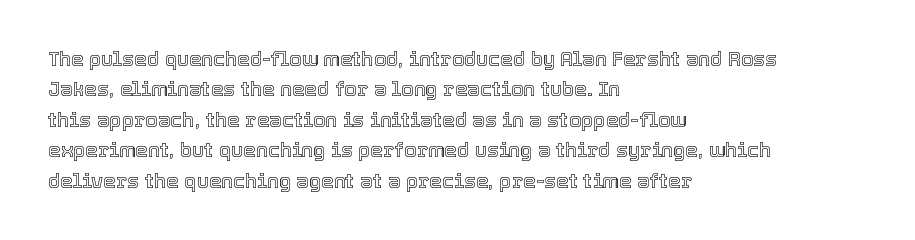
{"italic": "no", "underline": "no", "align": "left", "line_spacing": "normal", "line_spacing_ratio": 1.52, "letter_spacing": "normal", "letter_spacing_em": 0.0, "glyph_px": 20}
